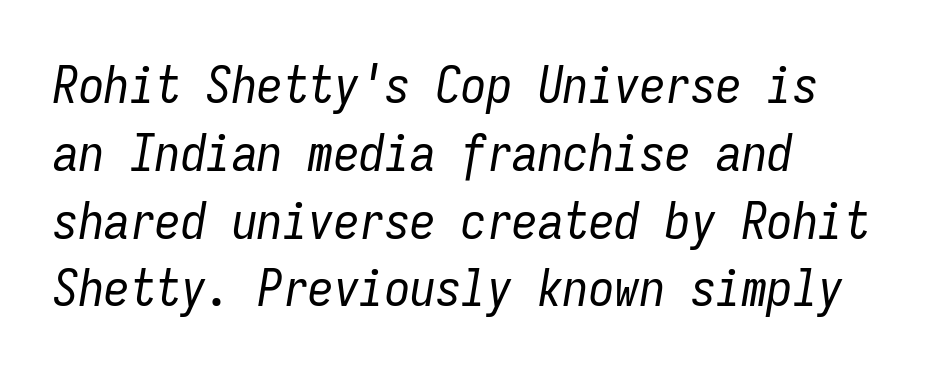
The image shows 51 px regular-weight, condensed type, italic (leaning right), monospaced; set left-aligned, normal line spacing (1.33x), normal letter spacing, not underlined; low stroke contrast and a medium x-height.
